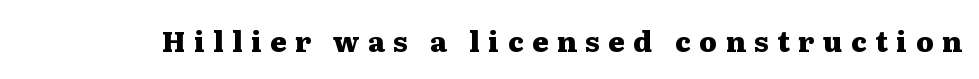
Q: Is the text bold? A: Yes.
Q: Is the text italic (slanted)? A: No, it is upright.
Q: Is the typeface a serif or a sans-serif typeface? A: Serif.
Q: Is the text underlined? A: No.
Q: Is the spacing between letters normal or unusually wide? A: Unusually wide.
Q: Width (condensed, normal, or wide)? A: Wide.
Q: Stroke contrast? A: Medium.
Q: x-height? A: Medium.
Q: Monospaced? A: No.
